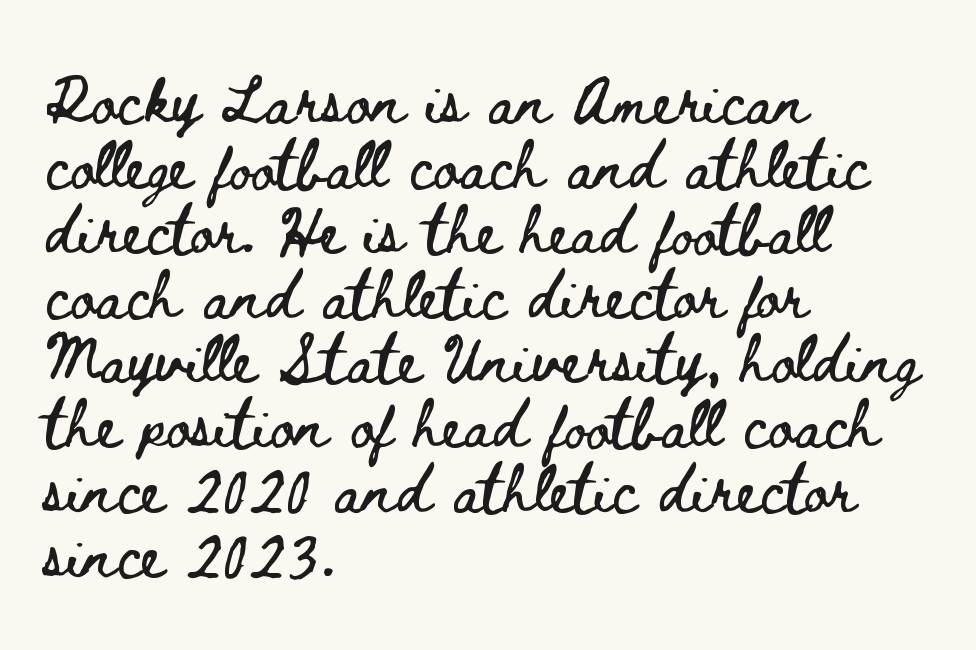
Any mark beneath the type? The region is blank. Think of a printed novel: that variable character pitch is what you see here. Inter-character spacing is left at the font's built-in metrics. The passage is arranged the way most books set body copy — flush left.
